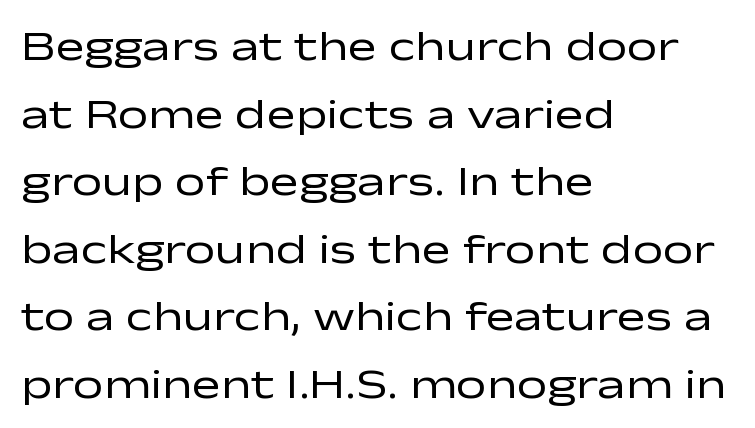
The face looks like a standard text weight, possibly lighter. Characters remain perfectly vertical along every line. Beneath every word, the page is bare. Look at the bottom of the vertical strokes: they stop flat, with no serifs. This rendering uses left alignment, leaving the right contour irregular.
